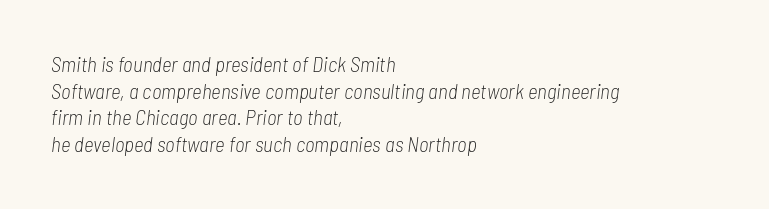
{"italic": "yes", "lean": "right", "slant_degrees": 7, "bold": "no", "underline": "no", "align": "left", "line_spacing": "normal", "line_spacing_ratio": 1.27, "letter_spacing": "normal", "letter_spacing_em": 0.0, "glyph_px": 21}
